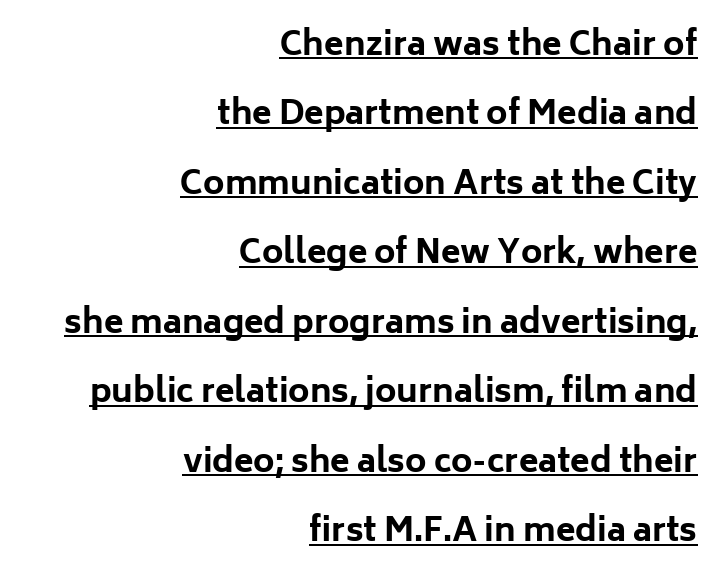
{"serif": "no", "italic": "no", "bold": "yes", "weight": "bold", "width": "normal", "stroke_contrast": "low", "x_height": "medium", "monospaced": "no", "underline": "yes", "align": "right", "line_spacing": "loose", "line_spacing_ratio": 2.17, "letter_spacing": "normal", "letter_spacing_em": 0.0, "glyph_px": 32}
